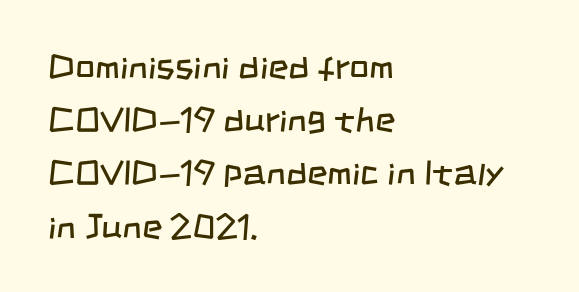
The image shows 35 px regular-weight, condensed sans-serif type; set left-aligned, normal line spacing (1.52x), normal letter spacing, not underlined; low stroke contrast and a large x-height.
